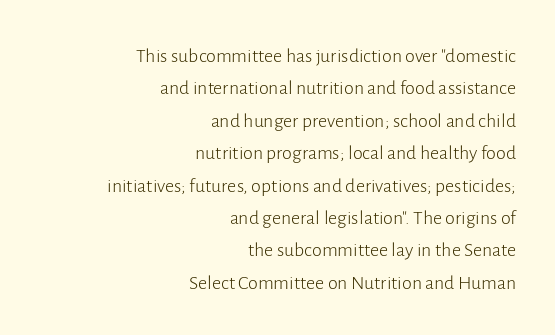
Q: Is the text bold? A: No.
Q: Is the text italic (slanted)? A: No, it is upright.
Q: Is the text underlined? A: No.
Q: How is the paragraph aligned? A: Right-aligned.
Q: Is the spacing between letters normal or unusually wide? A: Normal.
Q: Is the spacing between lines tight, normal or loose? A: Normal.
